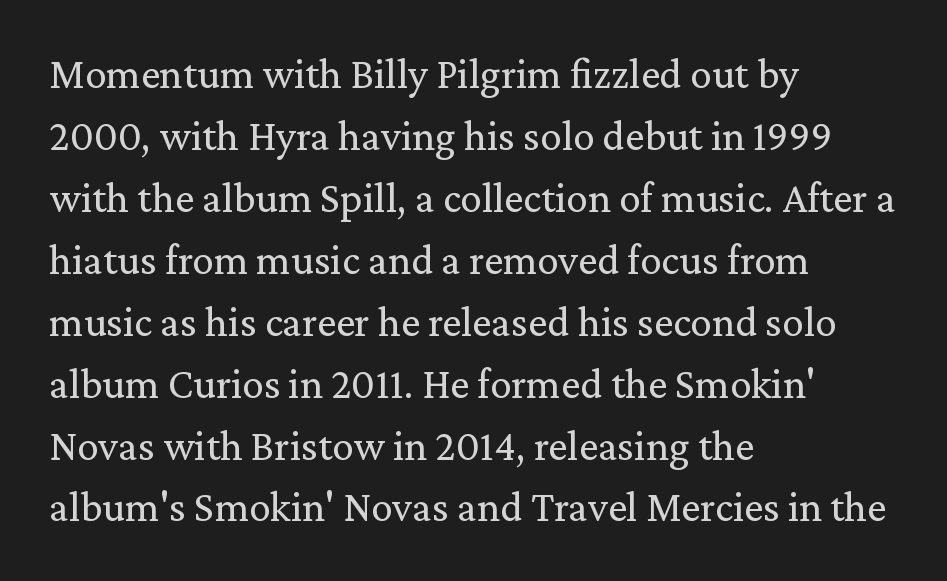
{"serif": "yes", "italic": "no", "bold": "no", "weight": "regular", "width": "normal", "stroke_contrast": "medium", "x_height": "medium", "monospaced": "no", "underline": "no", "align": "left", "line_spacing": "normal", "line_spacing_ratio": 1.44, "letter_spacing": "normal", "letter_spacing_em": 0.0, "glyph_px": 43}
